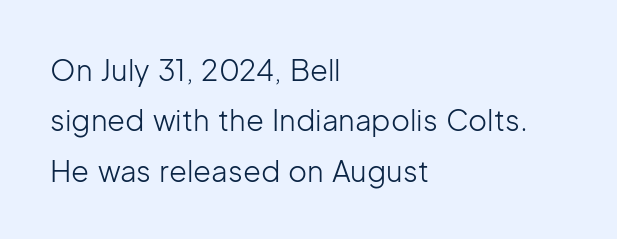
{"serif": "no", "italic": "no", "bold": "no", "weight": "light", "width": "normal", "stroke_contrast": "low", "x_height": "medium", "monospaced": "no", "underline": "no", "align": "left", "line_spacing_ratio": 1.74, "letter_spacing": "normal", "letter_spacing_em": 0.0, "glyph_px": 29}
